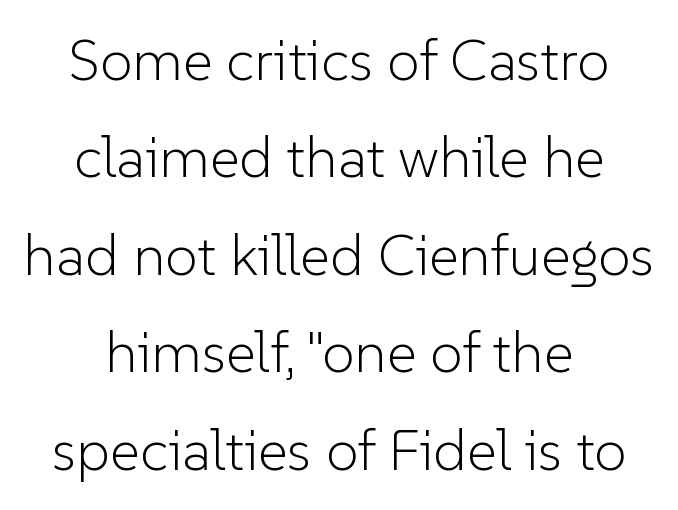
Clear beneath every line of the passage. This sample uses plain, unmodified letter spacing. Casual observation: everything's sitting right in the middle. Weight: in the light-to-regular range. No feet cap the strokes, marking this as sans-serif type.
